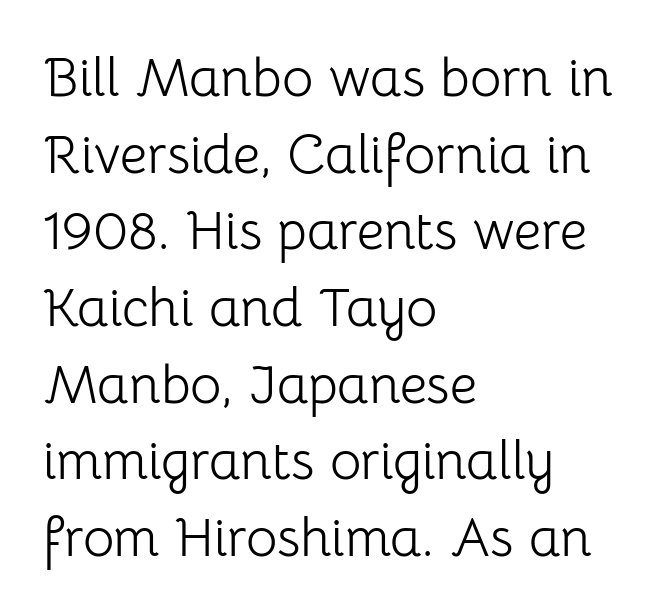
Q: Is the text bold? A: No.
Q: Is the text italic (slanted)? A: No, it is upright.
Q: Is the typeface a serif or a sans-serif typeface? A: Sans-serif.
Q: Is the text underlined? A: No.
Q: How is the paragraph aligned? A: Left-aligned.
Q: Is the spacing between letters normal or unusually wide? A: Normal.
Q: Is the spacing between lines tight, normal or loose? A: Normal.
Q: Width (condensed, normal, or wide)? A: Normal.
Q: Stroke contrast? A: Low.
Q: x-height? A: Medium.
Q: Monospaced? A: No.
